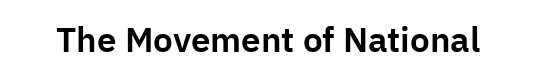
The words here are not underlined. Posture: upright roman. Each letter's strokes conclude bluntly, with no projecting serifs. Spacing between characters is what you'd get straight out of the box.
